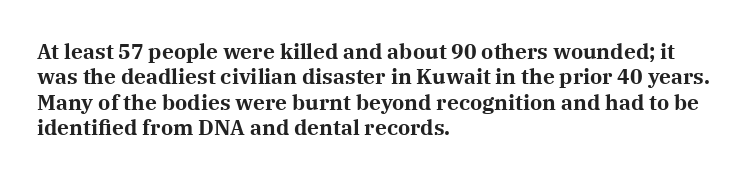
The gaps between neighbouring characters are ordinary and unremarkable. Heavy, bold letterforms. Posture: straight, roman, zero tilt. Caption: multi-line text, flush left, ragged right. Clear beneath every line of the passage.
